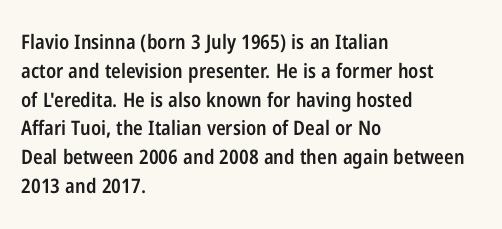
Anything drawn beneath the words? Only blank space. The line-height multiplier appears to be the usual default. Rendered with straight, roman letterforms. Each word holds together tightly as a unit, with standard inter-letter gaps. Every letter is mildly thick-stroked: semibold rather than bold. The paragraph has a hard left edge and a soft right edge.
